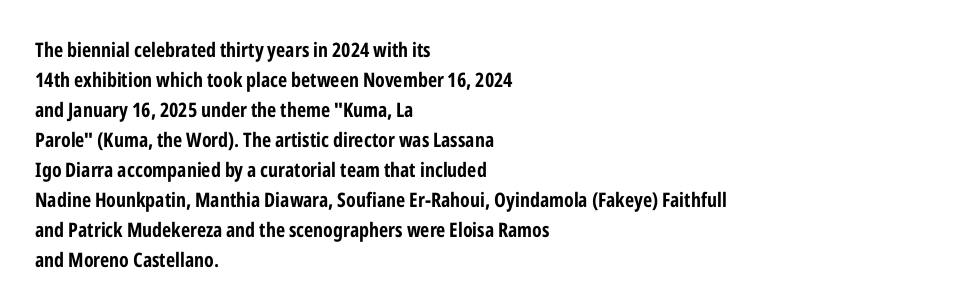
The image shows 20 px bold type, upright; set left-aligned, normal line spacing (1.5x), normal letter spacing, not underlined.
